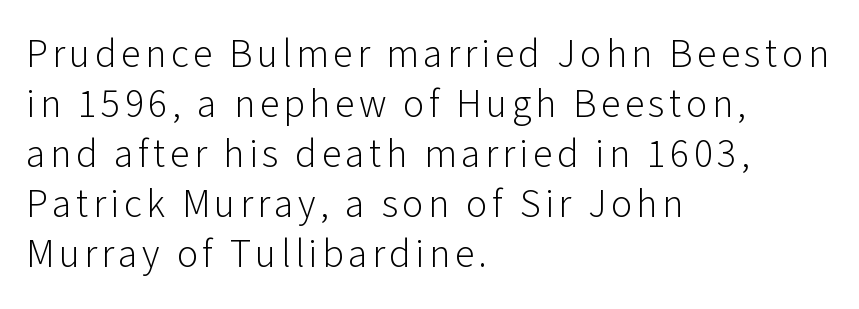
Each stroke keeps to a modest, everyday thickness or less. This sample keeps an unexceptional amount of space between lines. The paragraph shown leans on its left margin. The lettering stays uniformly vertical, giving the passage a roman look.
